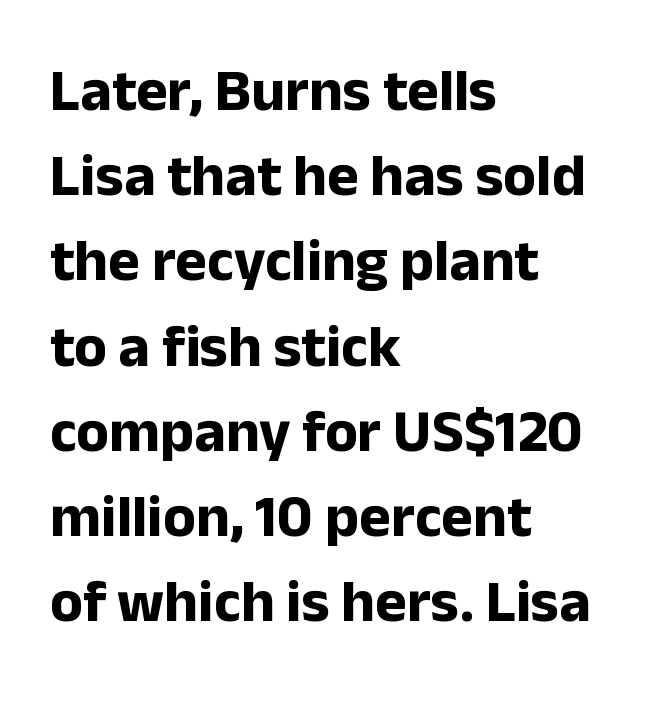
{"serif": "no", "italic": "no", "bold": "yes", "weight": "bold", "width": "normal", "stroke_contrast": "low", "x_height": "medium", "monospaced": "no", "underline": "no", "align": "left", "line_spacing": "normal", "line_spacing_ratio": 1.42, "letter_spacing": "normal", "letter_spacing_em": 0.0, "glyph_px": 60}
